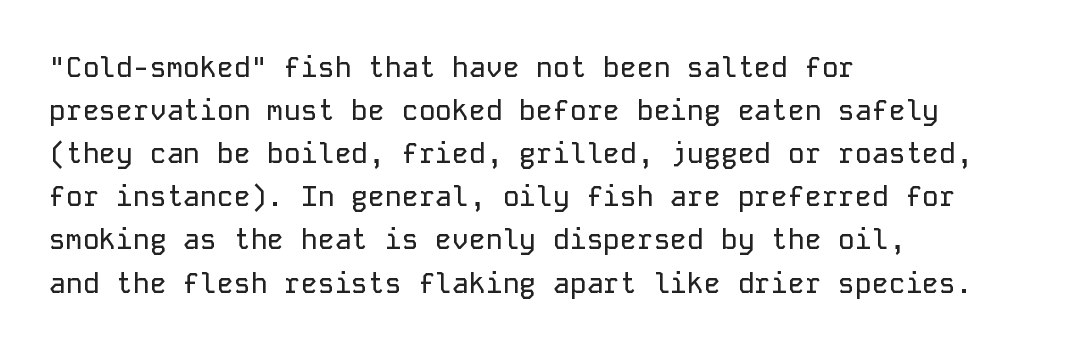
The designer went with a sans here, leaving each stem footless. The rendering uses typewriter-style spacing with identical character cells. Baseline-to-baseline distance is the conventional proportion of letter height. This rendering uses left alignment, leaving the right contour irregular.
